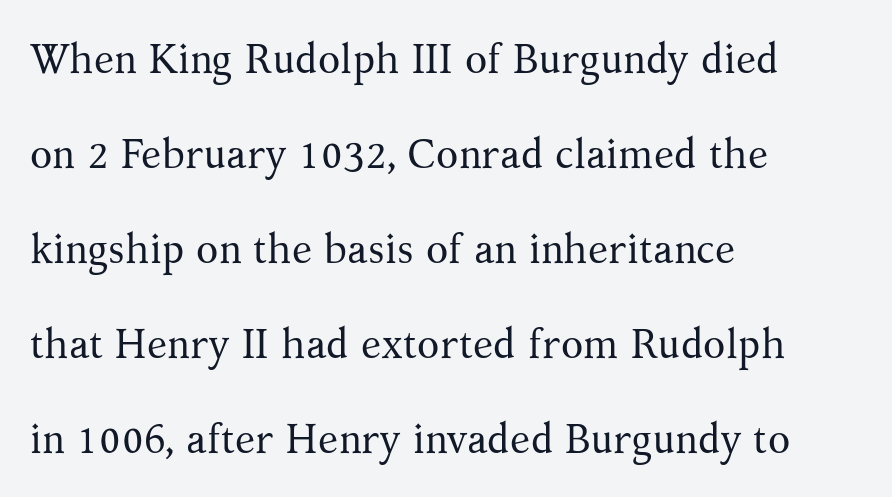
Q: Is the text bold? A: No.
Q: Is the text italic (slanted)? A: No, it is upright.
Q: Is the typeface a serif or a sans-serif typeface? A: Serif.
Q: Is the text underlined? A: No.
Q: How is the paragraph aligned? A: Left-aligned.
Q: Is the spacing between letters normal or unusually wide? A: Normal.
Q: Is the spacing between lines tight, normal or loose? A: Loose.
Q: Width (condensed, normal, or wide)? A: Normal.
Q: Stroke contrast? A: Medium.
Q: x-height? A: Medium.
Q: Monospaced? A: No.
